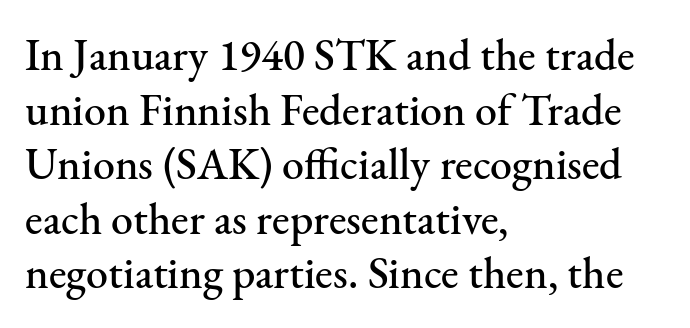
Q: Is the text italic (slanted)? A: No, it is upright.
Q: Is the typeface a serif or a sans-serif typeface? A: Serif.
Q: Is the text underlined? A: No.
Q: How is the paragraph aligned? A: Left-aligned.
Q: Is the spacing between letters normal or unusually wide? A: Normal.
Q: Width (condensed, normal, or wide)? A: Normal.
Q: Stroke contrast? A: Medium.
Q: x-height? A: Small.
Q: Monospaced? A: No.
